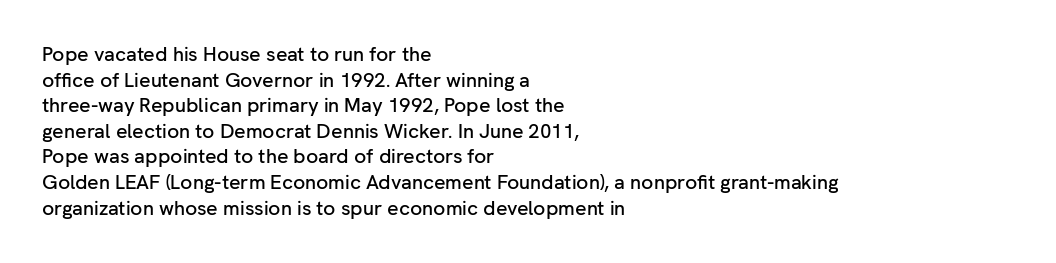
{"italic": "no", "underline": "no", "align": "left", "line_spacing": "normal", "line_spacing_ratio": 1.28, "letter_spacing": "normal", "letter_spacing_em": 0.0, "glyph_px": 20}
